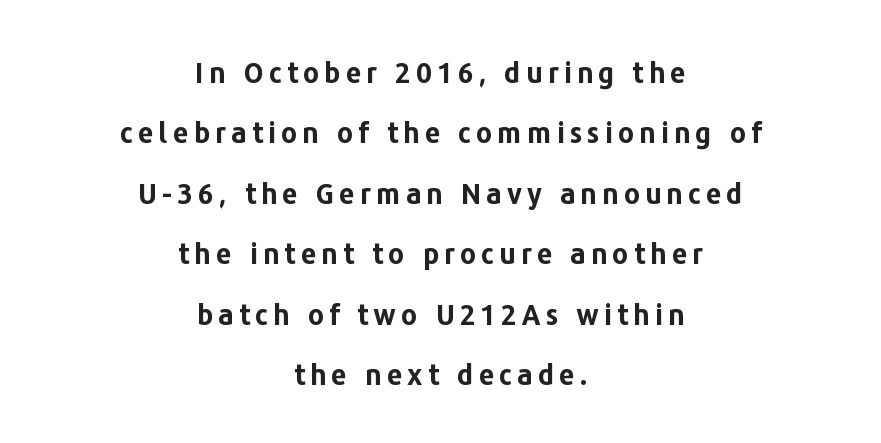
Q: Is the text bold? A: Yes.
Q: Is the text italic (slanted)? A: No, it is upright.
Q: Is the typeface a serif or a sans-serif typeface? A: Sans-serif.
Q: Is the text underlined? A: No.
Q: How is the paragraph aligned? A: Centered.
Q: Is the spacing between lines tight, normal or loose? A: Loose.
Q: Width (condensed, normal, or wide)? A: Normal.
Q: Stroke contrast? A: Low.
Q: x-height? A: Medium.
Q: Monospaced? A: No.
